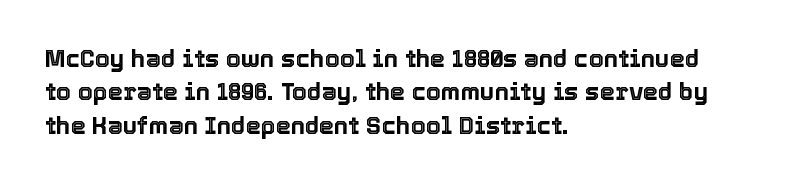
Style check: upright. Bare-footed words on every line. The passage shown has conventional tracking throughout. If you measured baseline to baseline, you'd find a middling distance. A student would call this left alignment; a typographer would say flush left, rag right.
